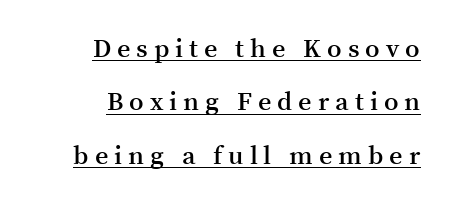
In CSS terms this would be text-align: right. The letters stand straight up with perfectly vertical stems. A great deal of white space separates one row of letters from the next. You can see a thin bar hugging the bottom of the glyphs. How are the letters spaced? Widely, with obvious added tracking.
